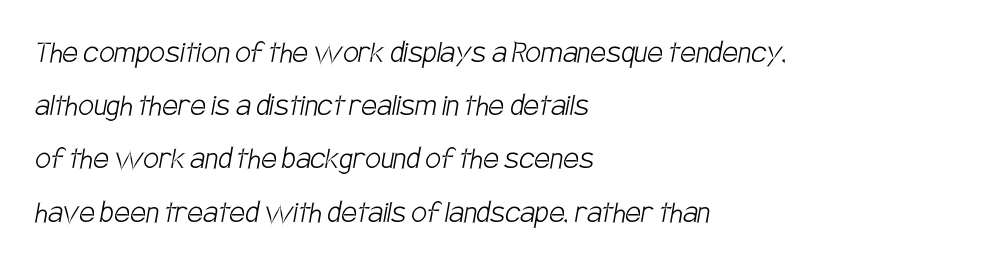
Q: Is the text bold? A: No.
Q: Is the typeface a serif or a sans-serif typeface? A: Sans-serif.
Q: Is the text underlined? A: No.
Q: How is the paragraph aligned? A: Left-aligned.
Q: Is the spacing between letters normal or unusually wide? A: Normal.
Q: Is the spacing between lines tight, normal or loose? A: Normal.
Q: Width (condensed, normal, or wide)? A: Condensed.
Q: Stroke contrast? A: Low.
Q: x-height? A: Large.
Q: Monospaced? A: No.
